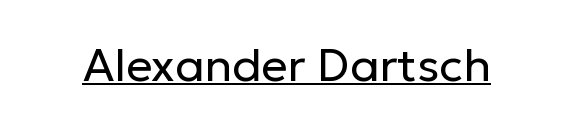
{"serif": "no", "italic": "no", "bold": "no", "weight": "regular", "width": "normal", "stroke_contrast": "low", "x_height": "medium", "monospaced": "no", "underline": "yes", "letter_spacing": "normal", "letter_spacing_em": 0.0, "glyph_px": 46}
